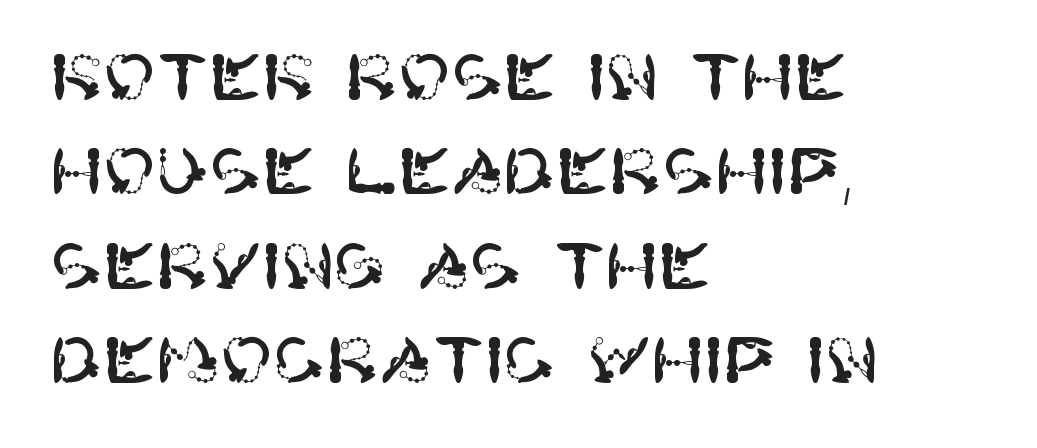
{"serif": "no", "italic": "no", "width": "normal", "stroke_contrast": "high", "x_height": "large", "underline": "no", "align": "left", "line_spacing": "normal", "line_spacing_ratio": 1.5, "letter_spacing": "normal", "letter_spacing_em": 0.0, "glyph_px": 63}
